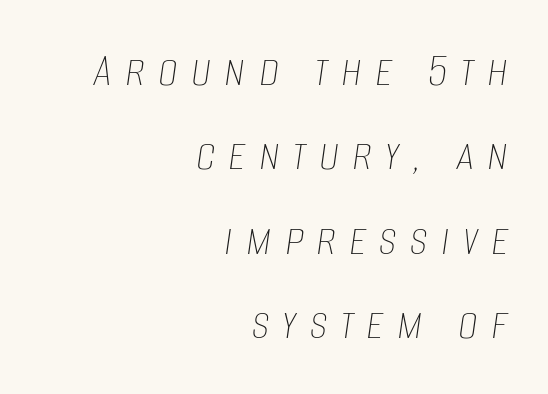
Q: Is the text bold? A: No.
Q: Is the text italic (slanted)? A: Yes, it leans right by about 8 degrees.
Q: Is the text underlined? A: No.
Q: How is the paragraph aligned? A: Right-aligned.
Q: Is the spacing between letters normal or unusually wide? A: Unusually wide.
Q: Is the spacing between lines tight, normal or loose? A: Normal.
Q: Width (condensed, normal, or wide)? A: Condensed.
Q: Stroke contrast? A: Low.
Q: x-height? A: Large.
Q: Monospaced? A: No.
